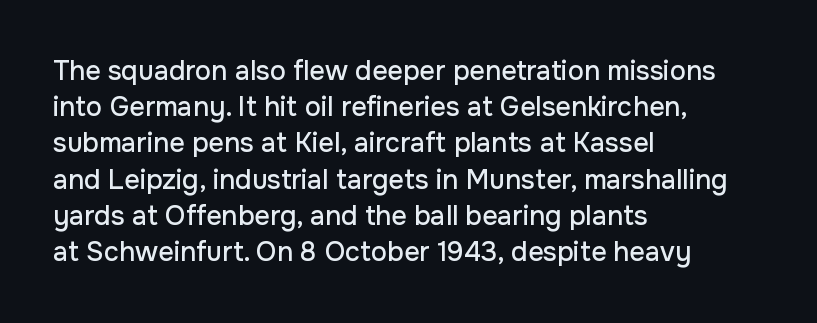
The image shows 27 px text type, upright; set left-aligned, normal line spacing (1.34x), normal letter spacing, not underlined.
